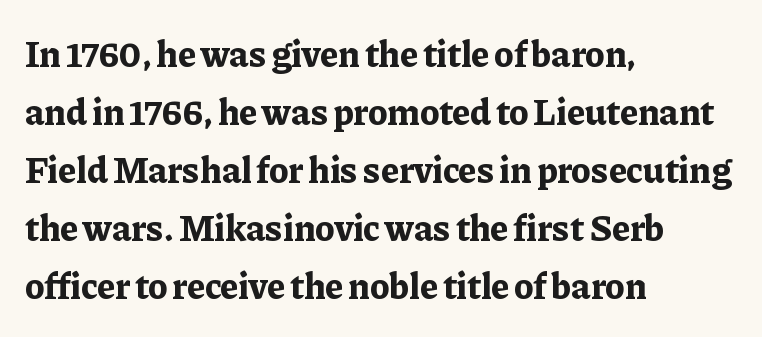
A classic flush-left, rag-right setting is used for this passage. These lines are rendered in a variable-pitch font. The letters are bold, with thick, heavy strokes. Letterform terminals end in serifs throughout the passage. The tracking reads as untouched default to a designer's eye. If you drew a line through each stem, it would be perfectly vertical.
